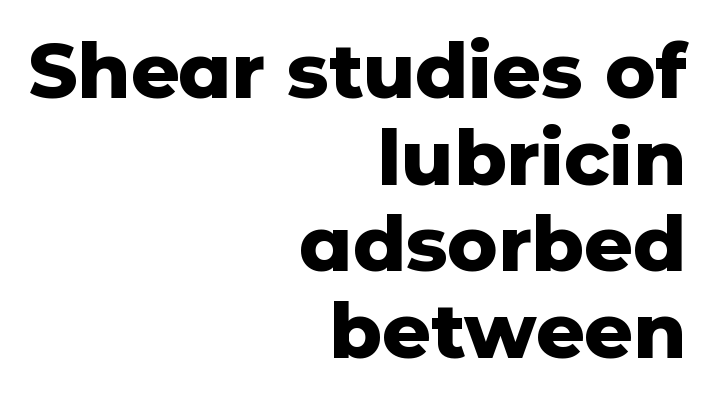
Q: Is the text bold? A: Yes.
Q: Is the text italic (slanted)? A: No, it is upright.
Q: Is the typeface a serif or a sans-serif typeface? A: Sans-serif.
Q: Is the text underlined? A: No.
Q: How is the paragraph aligned? A: Right-aligned.
Q: Is the spacing between letters normal or unusually wide? A: Normal.
Q: Is the spacing between lines tight, normal or loose? A: Tight.
Q: Width (condensed, normal, or wide)? A: Normal.
Q: Stroke contrast? A: Low.
Q: x-height? A: Medium.
Q: Monospaced? A: No.
